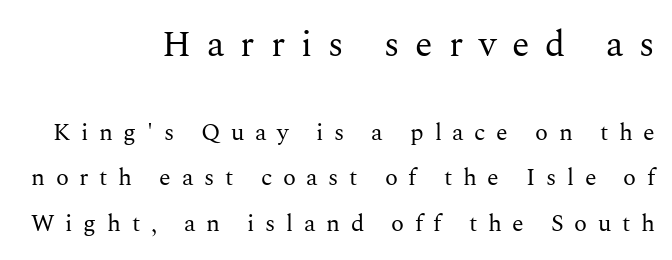
{"serif": "yes", "italic": "no", "bold": "no", "weight": "regular", "width": "normal", "stroke_contrast": "medium", "x_height": "medium", "monospaced": "no", "underline": "no", "align": "right", "line_spacing_ratio": 1.89, "letter_spacing": "wide", "letter_spacing_em": 0.44, "larger_block": "first", "size_ratio": 1.5, "glyph_px": 36}
